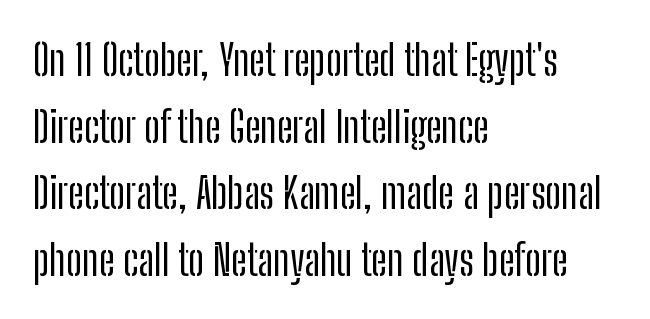
The face used here is a sans, in the tradition of grotesques and geometrics. Compared with a centered layout, this one pins lines to the left instead. The horizontal fit of the characters is conventional and even. The words here are not underlined.
